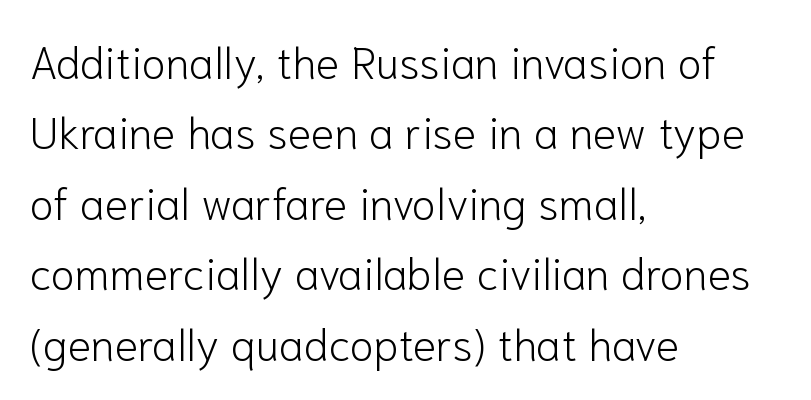
Bare-footed words on every line. Caption: face not bold, strokes unweighted. Serif or sans? Sans — the stroke terminals are bare. The rows are spaced the way most documents space them. The letters advance in unequal steps, a hallmark of proportional type.
